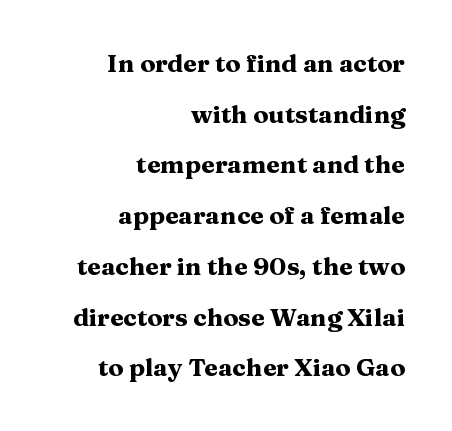
Q: Is the text bold? A: Yes.
Q: Is the text italic (slanted)? A: No, it is upright.
Q: Is the text underlined? A: No.
Q: How is the paragraph aligned? A: Right-aligned.
Q: Is the spacing between letters normal or unusually wide? A: Normal.
Q: Is the spacing between lines tight, normal or loose? A: Loose.
